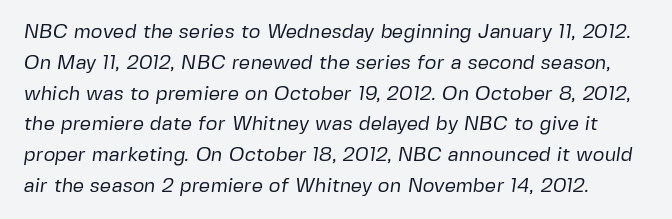
Q: Is the text bold? A: No.
Q: Is the text underlined? A: No.
Q: Is the spacing between letters normal or unusually wide? A: Normal.
Q: Is the spacing between lines tight, normal or loose? A: Normal.
